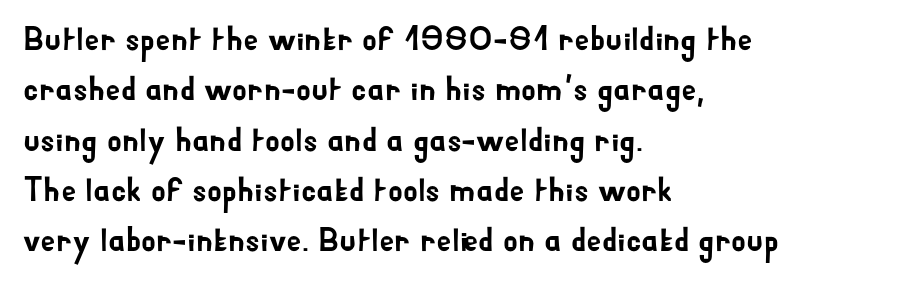
{"serif": "no", "italic": "no", "width": "normal", "stroke_contrast": "low", "x_height": "small", "monospaced": "no", "underline": "no", "align": "left", "line_spacing": "normal", "line_spacing_ratio": 1.48, "letter_spacing": "normal", "letter_spacing_em": 0.0, "glyph_px": 34}
